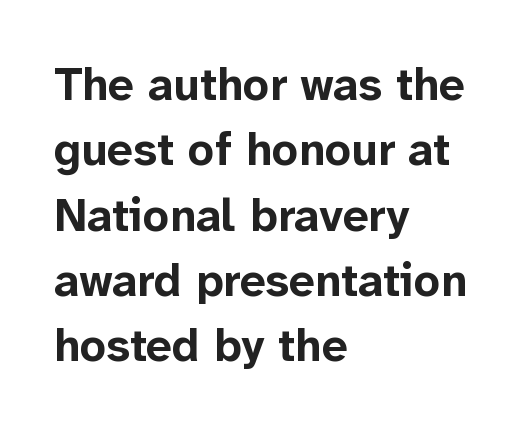
{"serif": "no", "italic": "no", "bold": "yes", "weight": "bold", "width": "normal", "stroke_contrast": "low", "x_height": "medium", "monospaced": "no", "underline": "no", "align": "left", "line_spacing": "normal", "line_spacing_ratio": 1.42, "letter_spacing": "normal", "letter_spacing_em": 0.0, "glyph_px": 46}
